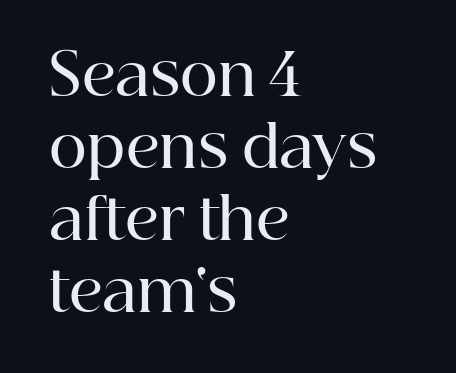
{"serif": "yes", "italic": "no", "bold": "semi", "weight": "semibold", "width": "normal", "stroke_contrast": "high", "x_height": "medium", "monospaced": "no", "underline": "no", "align": "left", "line_spacing_ratio": 1.24, "letter_spacing": "normal", "letter_spacing_em": 0.0, "glyph_px": 58}
